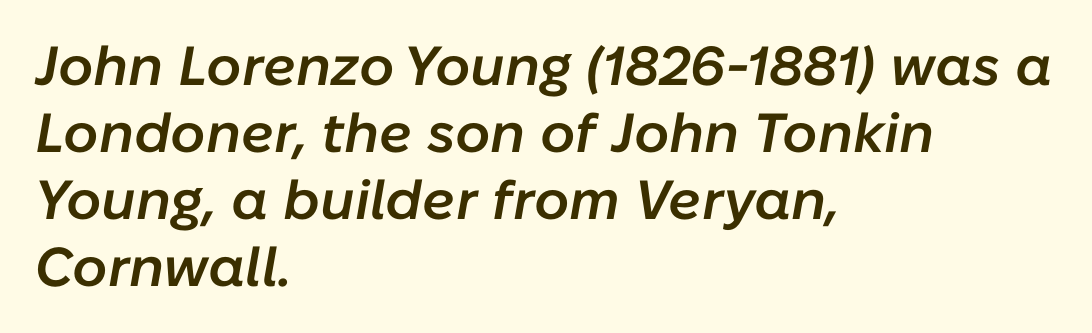
{"italic": "yes", "lean": "right", "slant_degrees": 10, "bold": "semi", "weight": "semibold", "width": "normal", "stroke_contrast": "low", "x_height": "medium", "monospaced": "no", "underline": "no", "align": "left", "line_spacing_ratio": 1.22, "letter_spacing": "normal", "letter_spacing_em": 0.0, "glyph_px": 55}
